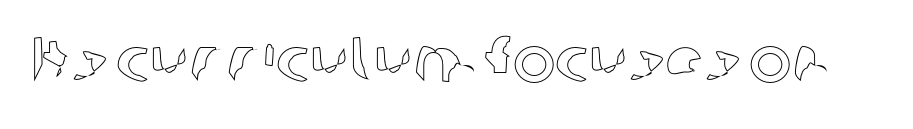
The image shows 64 px text type, upright; set normal letter spacing, not underlined; a medium x-height.
